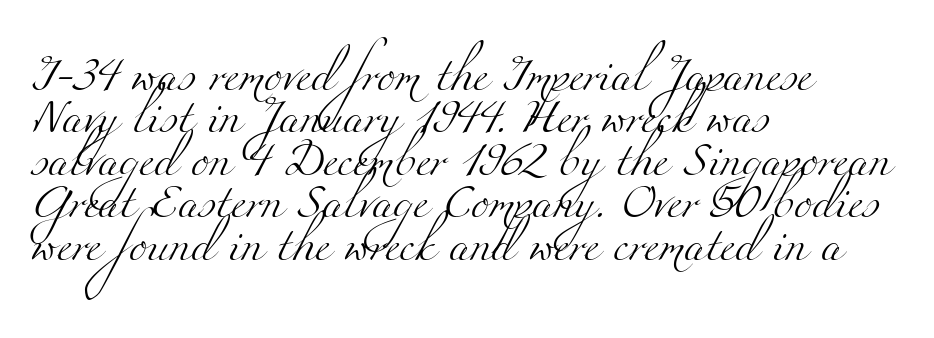
Character widths vary here, with narrow letters taking less room than wide ones. A bare baseline throughout the passage. The tracking reads as untouched default to a designer's eye. Bold? No — there's no thickening of the strokes. Line beginnings align vertically; line endings do not.
